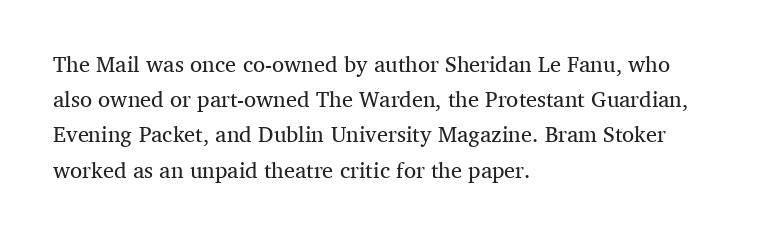
The image shows 22 px text type, upright; set left-aligned, normal line spacing (1.6x), normal letter spacing, not underlined.
